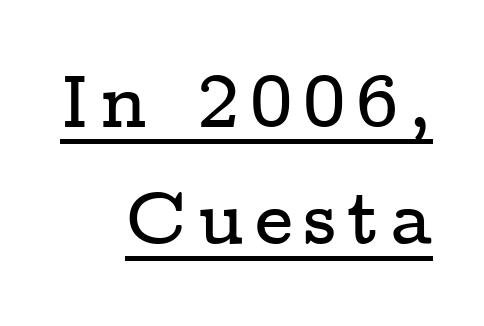
The image shows 74 px wide serif type, upright; set right-aligned, normal line spacing (1.58x), underlined; low stroke contrast and a medium x-height.
